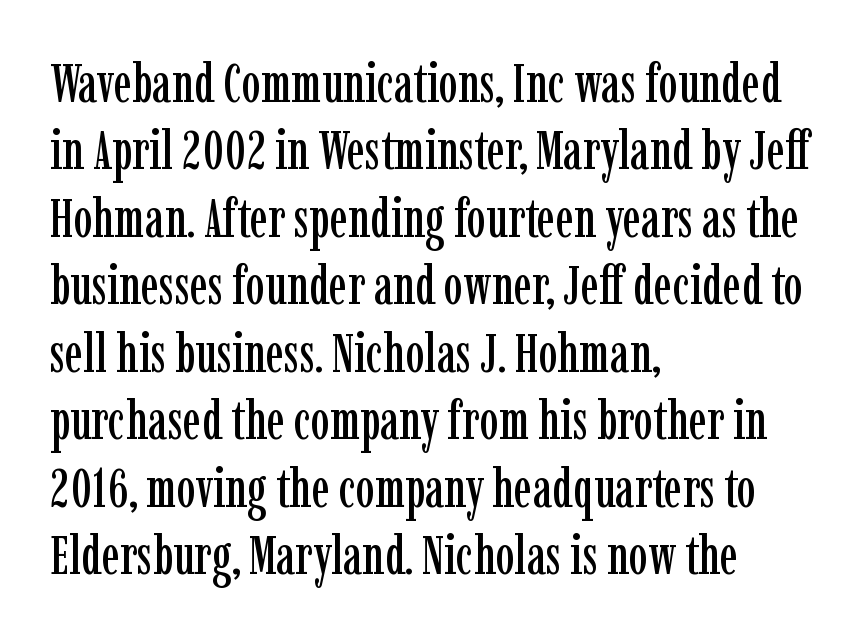
The image shows 54 px condensed serif type, upright; set left-aligned, normal line spacing (1.25x), normal letter spacing, not underlined; low stroke contrast and a medium x-height.
